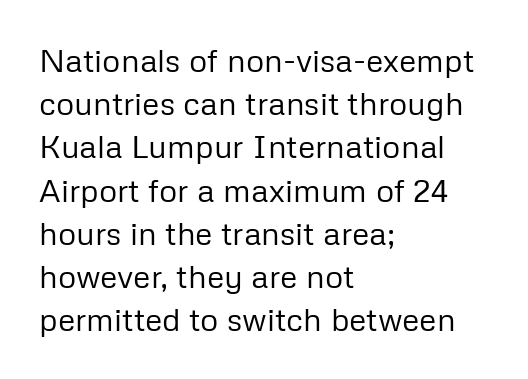
The image shows 32 px regular-weight sans-serif type, upright; set left-aligned, normal line spacing (1.35x), normal letter spacing, not underlined; low stroke contrast and a medium x-height.
